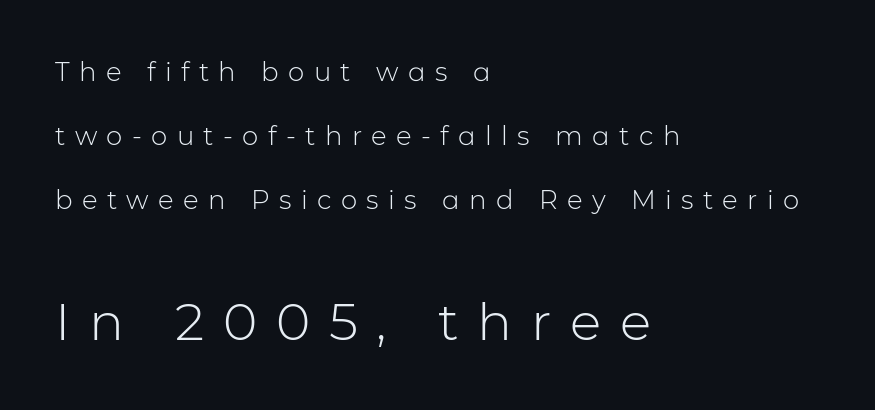
The letterforms stand isolated, each surrounded by extra space. The paragraph shown leans on its left margin. These lines stand farther apart than default settings would place them. The passage shown is not bold in any degree.
